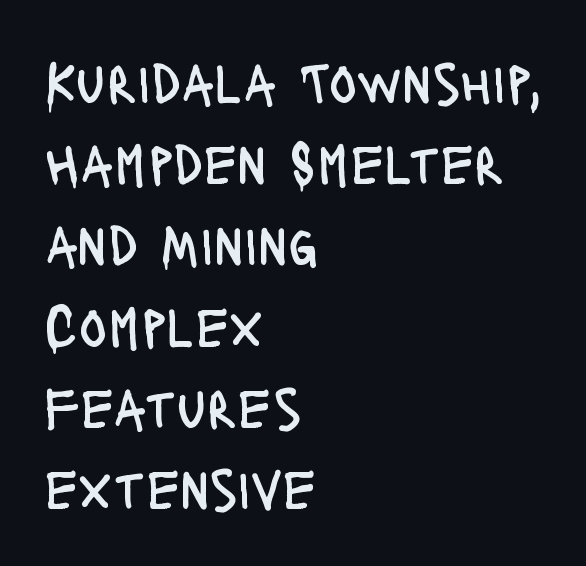
Q: Is the text bold? A: No.
Q: Is the text italic (slanted)? A: No, it is upright.
Q: Is the typeface a serif or a sans-serif typeface? A: Sans-serif.
Q: Is the text underlined? A: No.
Q: How is the paragraph aligned? A: Left-aligned.
Q: Is the spacing between letters normal or unusually wide? A: Normal.
Q: Is the spacing between lines tight, normal or loose? A: Normal.
Q: Width (condensed, normal, or wide)? A: Condensed.
Q: Stroke contrast? A: Low.
Q: x-height? A: Large.
Q: Monospaced? A: No.
